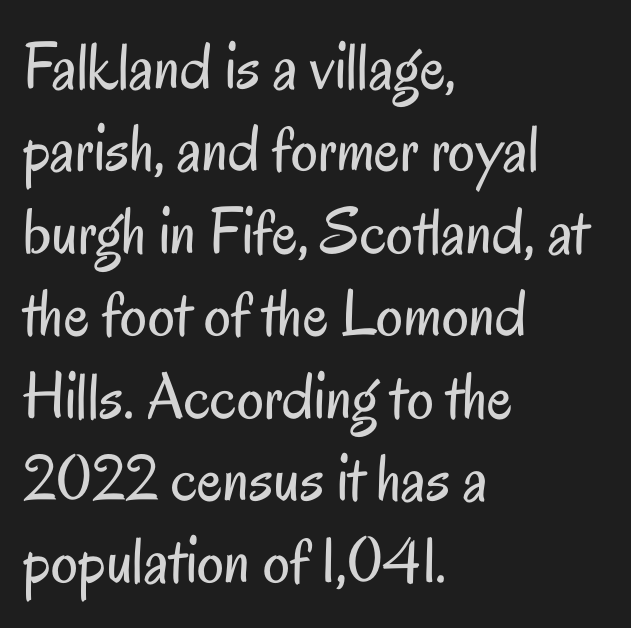
Q: Is the text bold? A: No.
Q: Is the text italic (slanted)? A: No, it is upright.
Q: Is the typeface a serif or a sans-serif typeface? A: Sans-serif.
Q: Is the text underlined? A: No.
Q: How is the paragraph aligned? A: Left-aligned.
Q: Is the spacing between letters normal or unusually wide? A: Normal.
Q: Width (condensed, normal, or wide)? A: Condensed.
Q: Stroke contrast? A: Low.
Q: x-height? A: Small.
Q: Monospaced? A: No.
